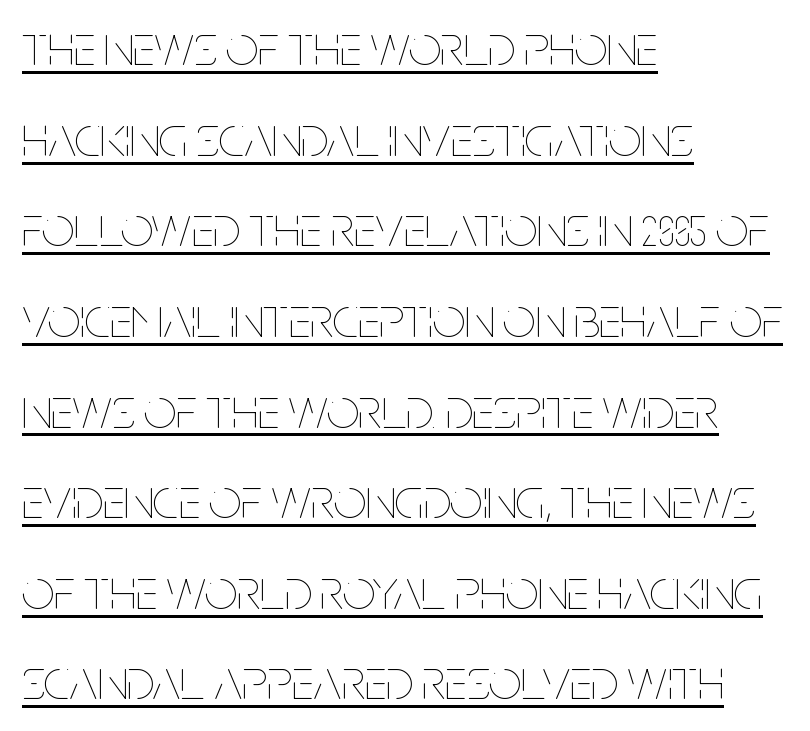
The image shows 57 px thin, condensed type, upright; set left-aligned, normal line spacing (1.59x), normal letter spacing, underlined; low stroke contrast and a large x-height.
